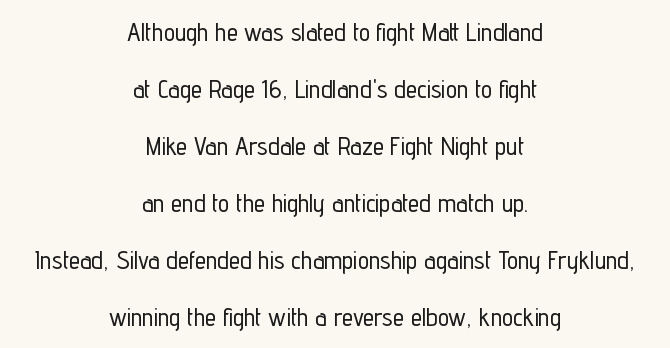
Q: Is the text italic (slanted)? A: No, it is upright.
Q: Is the text underlined? A: No.
Q: How is the paragraph aligned? A: Centered.
Q: Is the spacing between letters normal or unusually wide? A: Normal.
Q: Is the spacing between lines tight, normal or loose? A: Loose.
